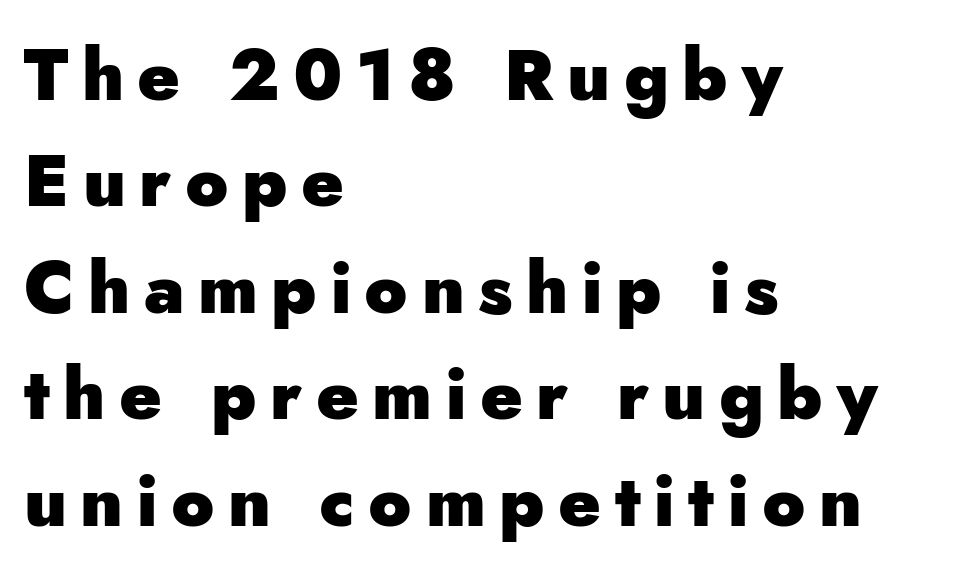
{"serif": "no", "italic": "no", "bold": "yes", "weight": "heavy", "width": "normal", "stroke_contrast": "low", "x_height": "small", "monospaced": "no", "underline": "no", "align": "left", "line_spacing": "normal", "line_spacing_ratio": 1.5, "glyph_px": 71}
